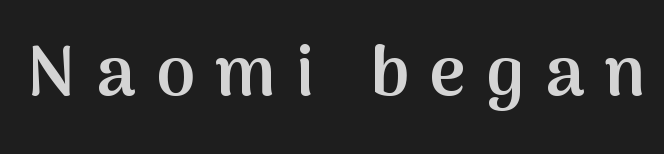
The image shows 70 px semibold sans-serif type, upright; set unusually wide letter spacing (+0.29 em), not underlined; medium stroke contrast and a medium x-height.
